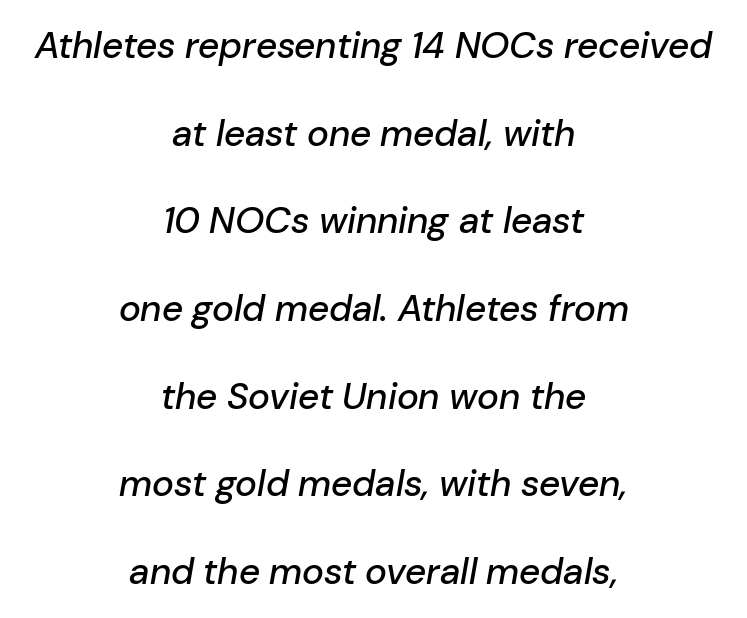
The image shows 37 px text type, italic (leaning right); set centered, loose line spacing (2.37x), normal letter spacing, not underlined; low stroke contrast and a medium x-height.
